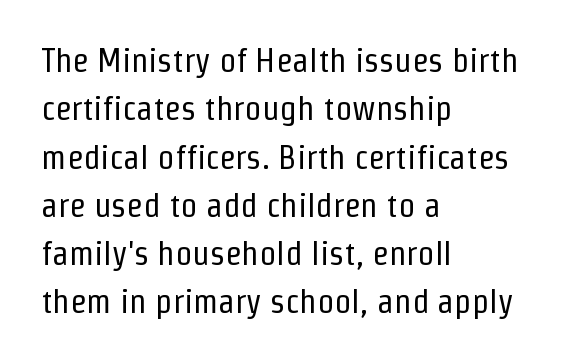
If you drew a line through each stem, it would be perfectly vertical. Leftover space on each line is placed entirely after the last word. Normally led — the rows are evenly, conventionally spaced. Clear beneath every line of the passage. The type is set solid horizontally, with unmodified tracking.
